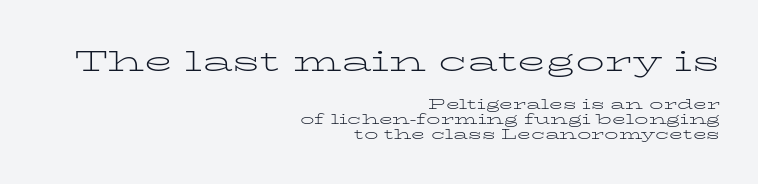
Q: Is the text bold? A: No.
Q: Is the text italic (slanted)? A: No, it is upright.
Q: Is the typeface a serif or a sans-serif typeface? A: Serif.
Q: Is the text underlined? A: No.
Q: How is the paragraph aligned? A: Right-aligned.
Q: Is the spacing between letters normal or unusually wide? A: Normal.
Q: Is the spacing between lines tight, normal or loose? A: Tight.
Q: Which block of text is set in a larger size, the first (top) or the second (bottom)? A: The first (top) one.
Q: Width (condensed, normal, or wide)? A: Wide.
Q: Stroke contrast? A: Low.
Q: x-height? A: Medium.
Q: Monospaced? A: No.
